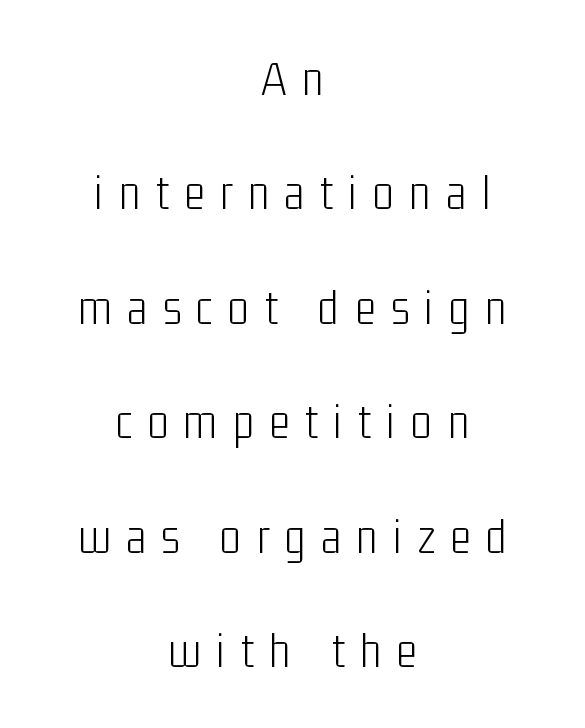
Look at the bottom of the vertical strokes: they stop flat, with no serifs. Glyph-to-glyph distance is far greater than everyday printed text. What's the leading like? Stretched, with rows far apart. The passage is arranged like a title page — every line centered.
